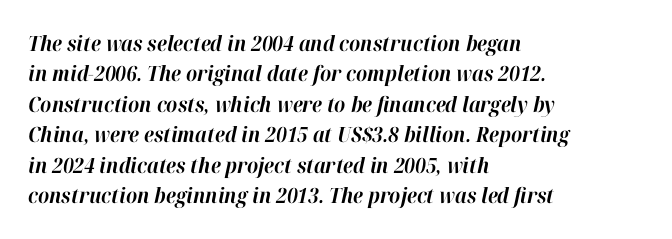
The type is set solid horizontally, with unmodified tracking. Plenty of ink on the page — the face is bold. Plain, unruled lines of type. The line-height multiplier appears to be the usual default. Observe the lean: these are italic letterforms. Layout note: lines flush left.
